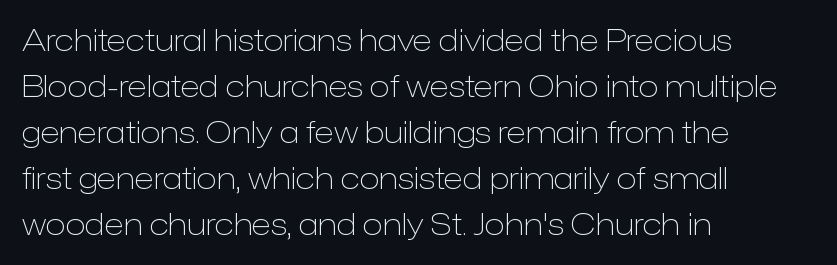
Think standard paragraph weight, or any step lighter than that. The face used here is rendered with its standard letterfit. Designer's note — italics off, roman on. A sans-serif font was chosen for this passage.
